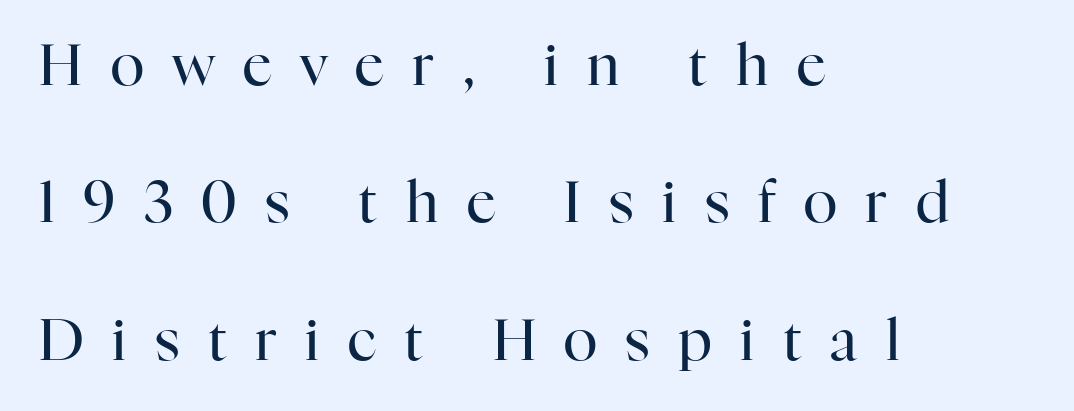
{"serif": "yes", "italic": "no", "bold": "no", "weight": "regular", "width": "normal", "stroke_contrast": "high", "x_height": "medium", "monospaced": "no", "underline": "no", "align": "left", "line_spacing": "loose", "line_spacing_ratio": 2.41, "letter_spacing": "wide", "letter_spacing_em": 0.5, "glyph_px": 57}
